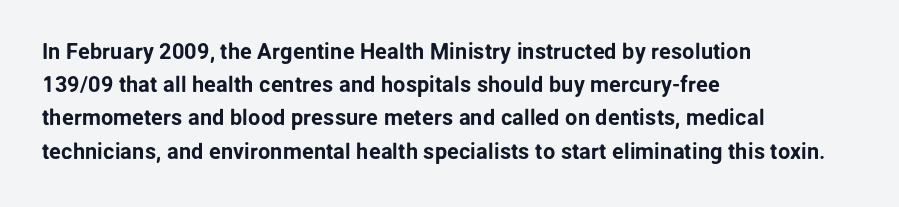
{"italic": "no", "underline": "no", "align": "left", "line_spacing": "normal", "line_spacing_ratio": 1.51, "letter_spacing": "normal", "letter_spacing_em": 0.0, "glyph_px": 22}
